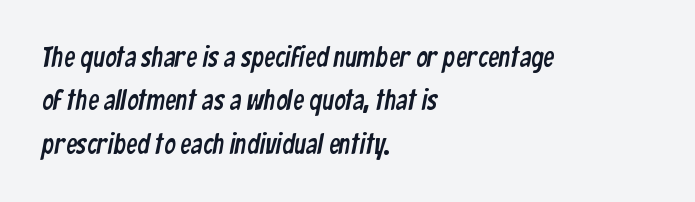
The image shows 28 px condensed sans-serif type; set left-aligned, normal line spacing (1.55x), normal letter spacing, not underlined; low stroke contrast and a medium x-height.
